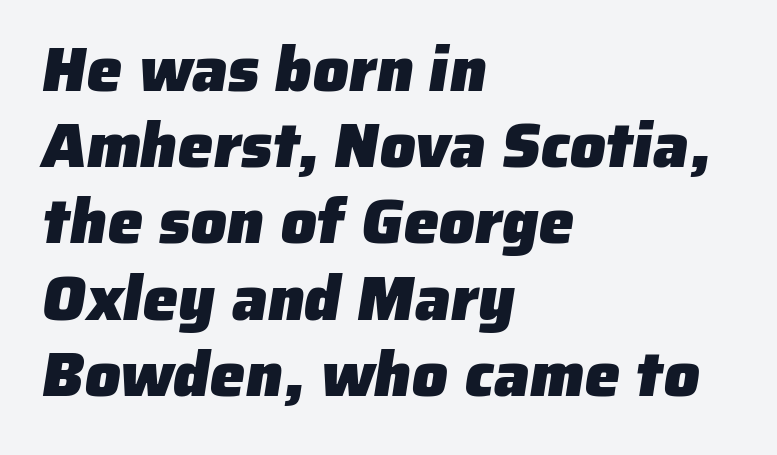
The image shows 63 px heavy sans-serif type; set left-aligned, line spacing 1.21x, normal letter spacing, not underlined; low stroke contrast and a medium x-height.
